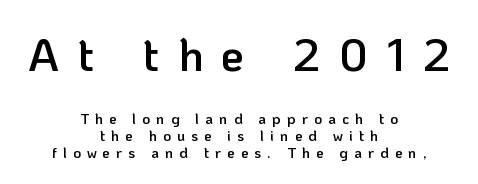
The image shows 46 px semibold sans-serif type, upright; set centered, tight line spacing (1.14x), unusually wide letter spacing (+0.4 em), not underlined; the first (top) block is 3.07x larger; low stroke contrast and a medium x-height.
